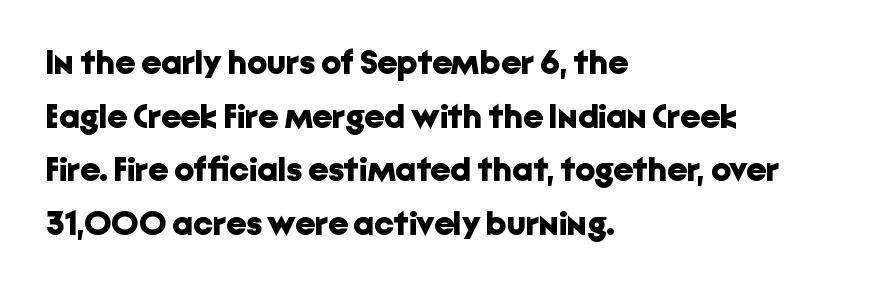
Q: Is the text bold? A: Yes.
Q: Is the text italic (slanted)? A: No, it is upright.
Q: Is the typeface a serif or a sans-serif typeface? A: Sans-serif.
Q: Is the text underlined? A: No.
Q: How is the paragraph aligned? A: Left-aligned.
Q: Is the spacing between letters normal or unusually wide? A: Normal.
Q: Is the spacing between lines tight, normal or loose? A: Normal.
Q: Width (condensed, normal, or wide)? A: Normal.
Q: Stroke contrast? A: Low.
Q: x-height? A: Medium.
Q: Monospaced? A: No.
